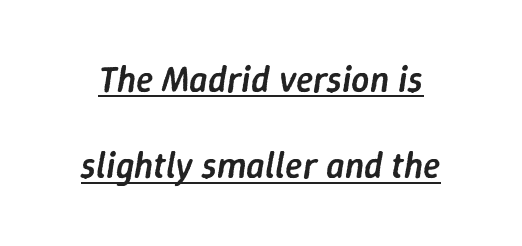
The image shows 36 px semibold type, italic (leaning right); set loose line spacing (2.4x), normal letter spacing, underlined; low stroke contrast and a medium x-height.
